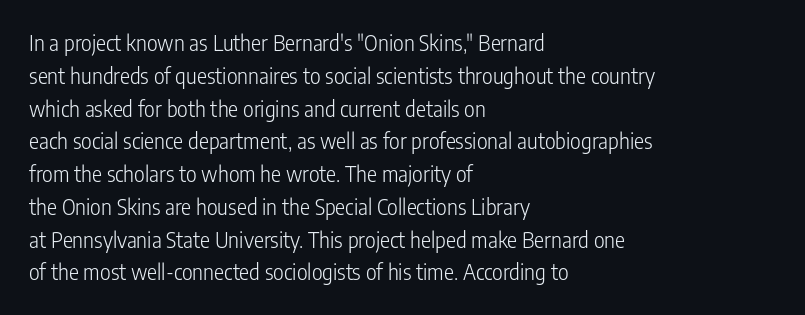
The image shows 21 px text type, upright; set left-aligned, normal line spacing (1.56x), normal letter spacing, not underlined.
